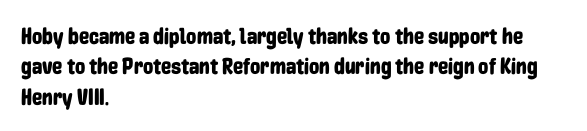
Q: Is the text italic (slanted)? A: No, it is upright.
Q: Is the text underlined? A: No.
Q: How is the paragraph aligned? A: Left-aligned.
Q: Is the spacing between letters normal or unusually wide? A: Normal.
Q: Is the spacing between lines tight, normal or loose? A: Normal.
